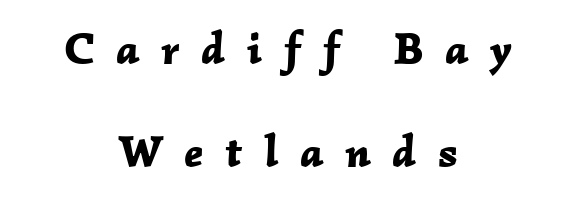
The image shows 45 px bold type, italic (leaning right); set centered, loose line spacing (2.29x), unusually wide letter spacing (+0.48 em), not underlined; low stroke contrast and a medium x-height.
